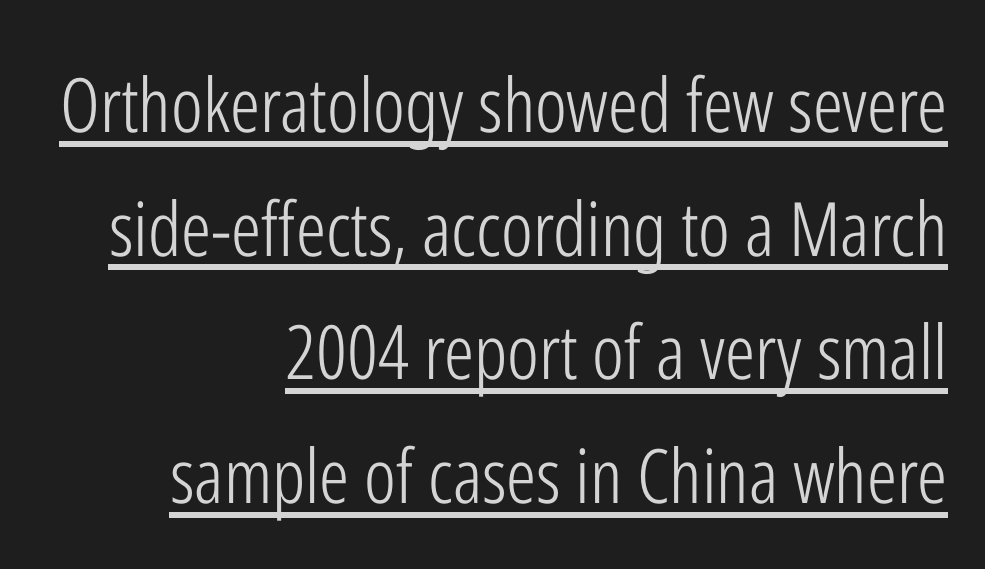
Q: Is the text bold? A: No.
Q: Is the text italic (slanted)? A: No, it is upright.
Q: Is the typeface a serif or a sans-serif typeface? A: Sans-serif.
Q: Is the text underlined? A: Yes.
Q: How is the paragraph aligned? A: Right-aligned.
Q: Is the spacing between letters normal or unusually wide? A: Normal.
Q: Is the spacing between lines tight, normal or loose? A: Normal.
Q: Width (condensed, normal, or wide)? A: Condensed.
Q: Stroke contrast? A: Low.
Q: x-height? A: Medium.
Q: Monospaced? A: No.
